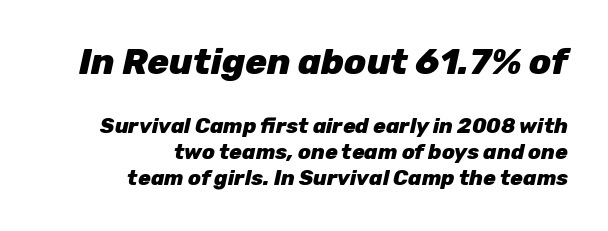
The image shows 36 px heavy type, italic (leaning right); set right-aligned, line spacing 1.23x, normal letter spacing, not underlined; the first (top) block is 1.71x larger; low stroke contrast and a medium x-height.
